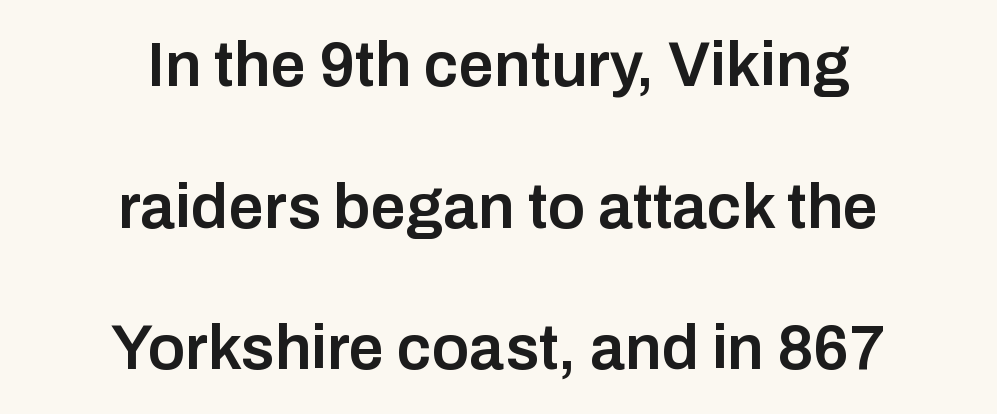
The gaps between neighbouring characters are ordinary and unremarkable. Is this a fixed-width face? No — the glyphs have proportional, varying widths. Quick note: not italic, upright. Just letters on the line, the space beneath them empty.
